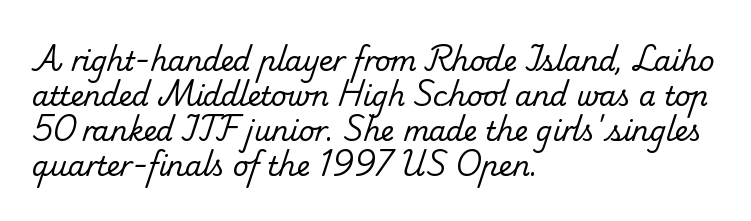
The image shows 27 px text type; set left-aligned, normal line spacing (1.3x), normal letter spacing, not underlined.
